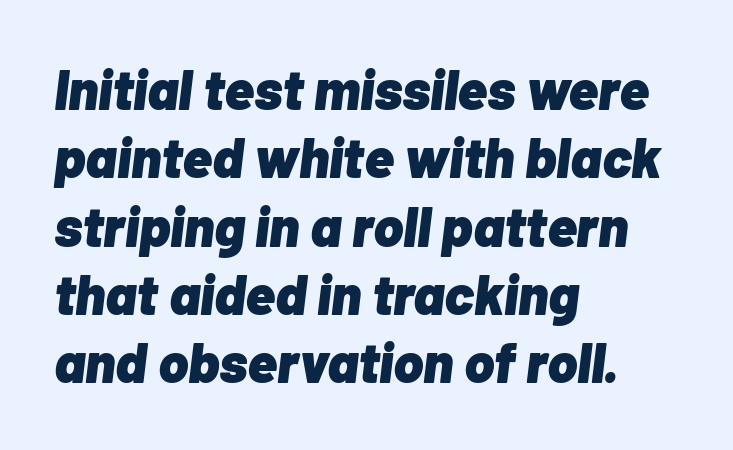
{"italic": "yes", "lean": "right", "slant_degrees": 7, "bold": "yes", "weight": "heavy", "width": "normal", "stroke_contrast": "low", "x_height": "medium", "monospaced": "no", "underline": "no", "align": "left", "line_spacing_ratio": 1.22, "letter_spacing": "normal", "letter_spacing_em": 0.0, "glyph_px": 56}
